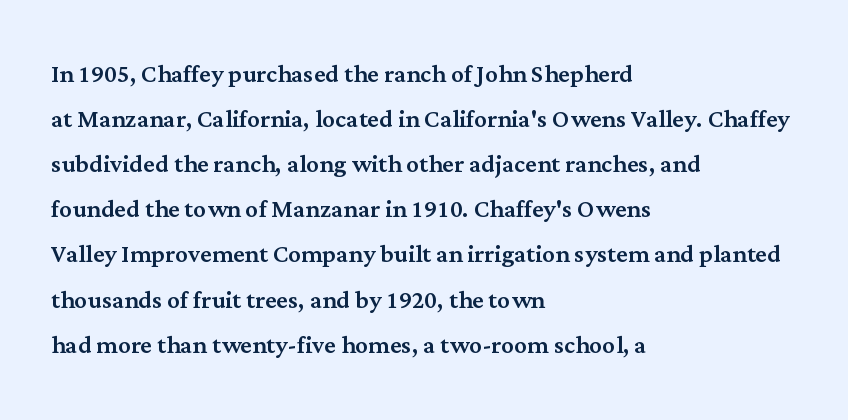
Q: Is the text italic (slanted)? A: No, it is upright.
Q: Is the typeface a serif or a sans-serif typeface? A: Serif.
Q: Is the text underlined? A: No.
Q: How is the paragraph aligned? A: Left-aligned.
Q: Is the spacing between letters normal or unusually wide? A: Normal.
Q: Is the spacing between lines tight, normal or loose? A: Normal.
Q: Width (condensed, normal, or wide)? A: Normal.
Q: Stroke contrast? A: Medium.
Q: x-height? A: Medium.
Q: Monospaced? A: No.
